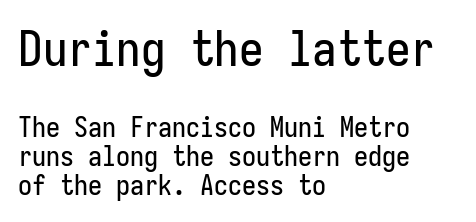
{"serif": "no", "italic": "no", "width": "condensed", "stroke_contrast": "low", "x_height": "medium", "monospaced": "yes", "underline": "no", "align": "left", "line_spacing": "tight", "line_spacing_ratio": 1.05, "letter_spacing": "normal", "letter_spacing_em": 0.0, "larger_block": "first", "size_ratio": 1.75, "glyph_px": 49}
